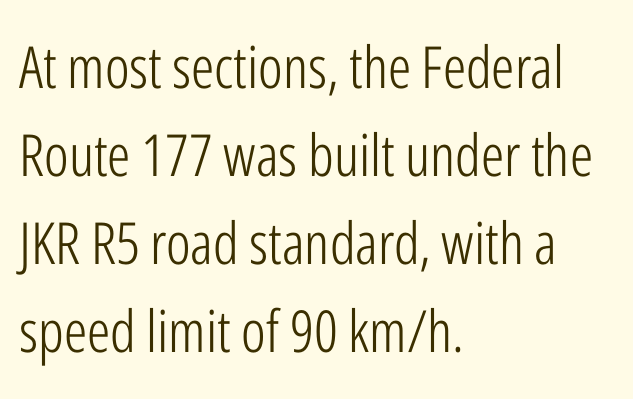
{"serif": "no", "italic": "no", "bold": "no", "weight": "light", "width": "condensed", "stroke_contrast": "low", "x_height": "medium", "monospaced": "no", "underline": "no", "align": "left", "line_spacing": "normal", "line_spacing_ratio": 1.52, "letter_spacing": "normal", "letter_spacing_em": 0.0, "glyph_px": 58}
